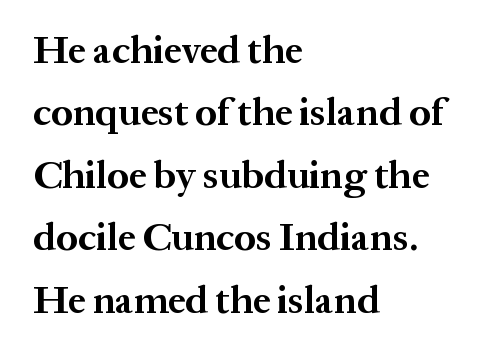
Q: Is the text bold? A: Yes.
Q: Is the text italic (slanted)? A: No, it is upright.
Q: Is the typeface a serif or a sans-serif typeface? A: Serif.
Q: Is the text underlined? A: No.
Q: How is the paragraph aligned? A: Left-aligned.
Q: Is the spacing between letters normal or unusually wide? A: Normal.
Q: Is the spacing between lines tight, normal or loose? A: Normal.
Q: Width (condensed, normal, or wide)? A: Normal.
Q: Stroke contrast? A: Medium.
Q: x-height? A: Medium.
Q: Monospaced? A: No.
